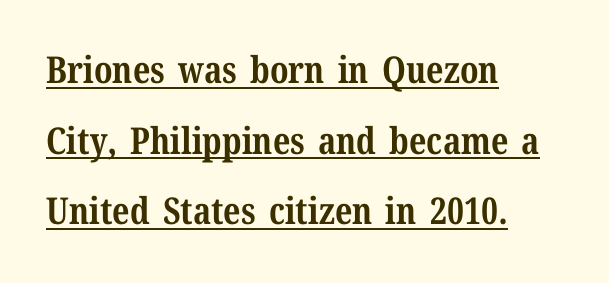
Q: Is the text bold? A: Yes.
Q: Is the text italic (slanted)? A: No, it is upright.
Q: Is the typeface a serif or a sans-serif typeface? A: Serif.
Q: Is the text underlined? A: Yes.
Q: How is the paragraph aligned? A: Left-aligned.
Q: Is the spacing between letters normal or unusually wide? A: Normal.
Q: Is the spacing between lines tight, normal or loose? A: Loose.
Q: Width (condensed, normal, or wide)? A: Normal.
Q: Stroke contrast? A: Medium.
Q: x-height? A: Medium.
Q: Monospaced? A: No.
